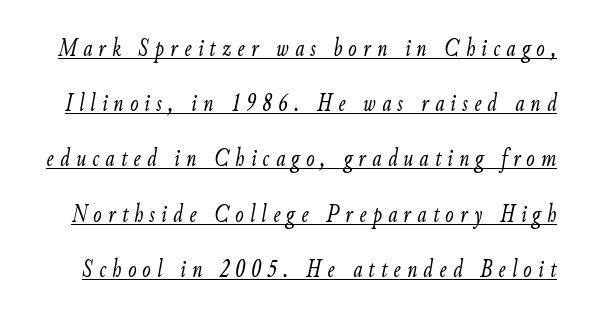
The image shows 25 px text type, italic (leaning right); set loose line spacing (2.21x), unusually wide letter spacing (+0.25 em), underlined.
